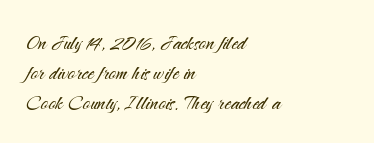
Q: Is the text bold? A: No.
Q: Is the text italic (slanted)? A: Yes.
Q: Is the text underlined? A: No.
Q: How is the paragraph aligned? A: Left-aligned.
Q: Is the spacing between letters normal or unusually wide? A: Normal.
